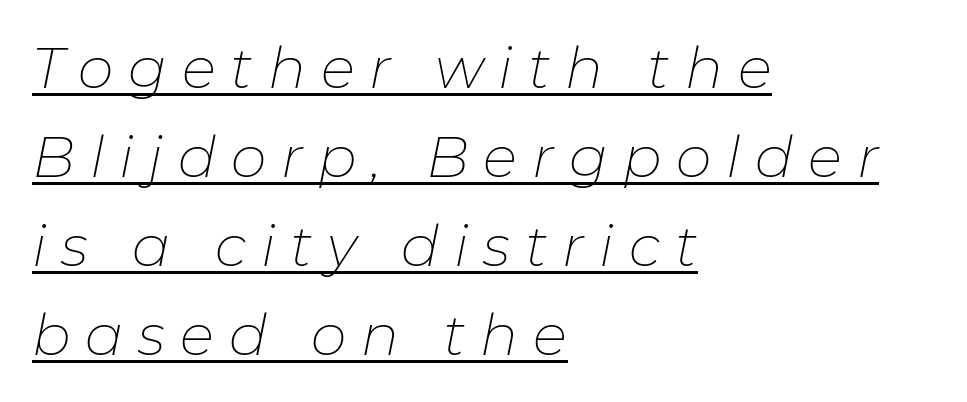
{"italic": "yes", "lean": "right", "slant_degrees": 11, "bold": "no", "weight": "thin", "width": "normal", "stroke_contrast": "low", "x_height": "medium", "monospaced": "no", "underline": "yes", "align": "left", "line_spacing": "normal", "line_spacing_ratio": 1.56, "letter_spacing": "wide", "letter_spacing_em": 0.26, "glyph_px": 57}
